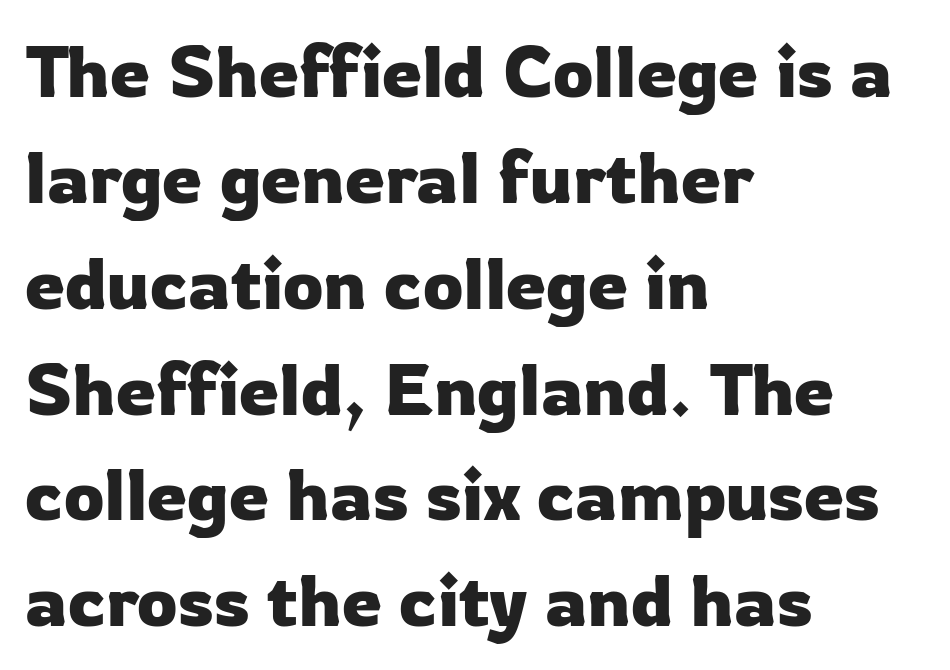
The image shows 72 px sans-serif type, upright; set left-aligned, normal line spacing (1.47x), normal letter spacing, not underlined; low stroke contrast and a medium x-height.
